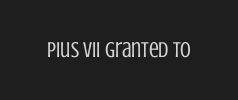
The space directly below the letters is spotless. Quick note: not italic, upright. The line texture is even and compact thanks to regular tracking. These glyphs show unthickened strokes, regular width or finer.
